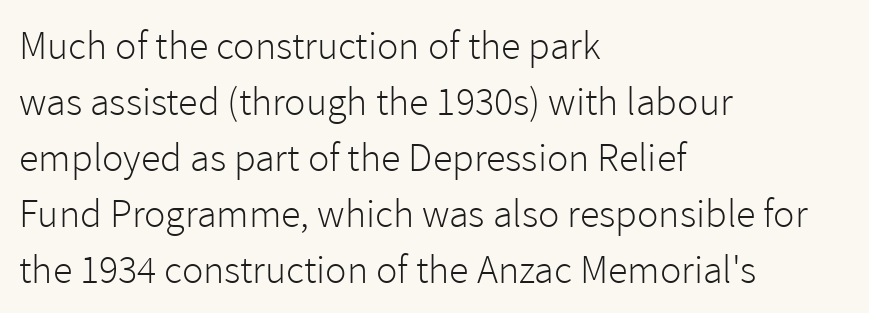
Q: Is the text bold? A: No.
Q: Is the text italic (slanted)? A: No, it is upright.
Q: Is the typeface a serif or a sans-serif typeface? A: Sans-serif.
Q: Is the text underlined? A: No.
Q: How is the paragraph aligned? A: Left-aligned.
Q: Is the spacing between letters normal or unusually wide? A: Normal.
Q: Is the spacing between lines tight, normal or loose? A: Normal.
Q: Width (condensed, normal, or wide)? A: Normal.
Q: x-height? A: Medium.
Q: Monospaced? A: No.
